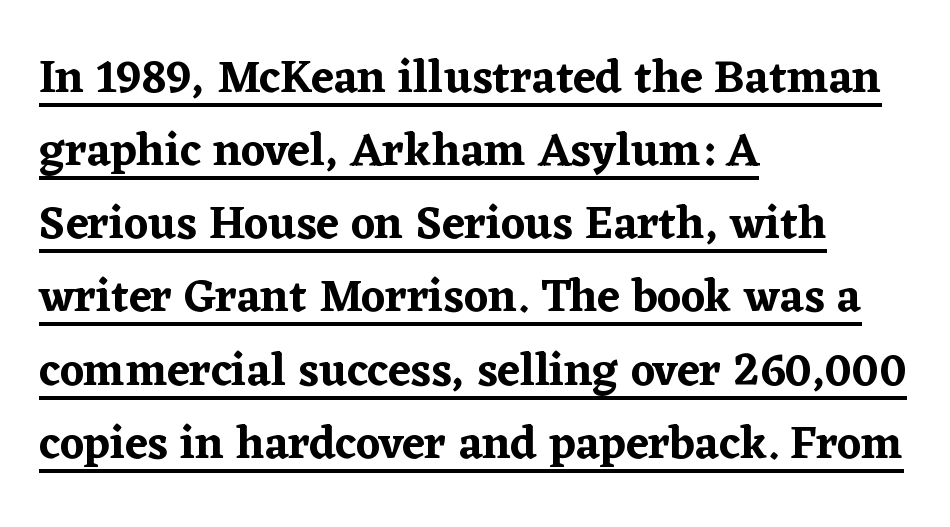
The image shows 46 px serif type, upright; set left-aligned, normal line spacing (1.59x), normal letter spacing, underlined; low stroke contrast and a medium x-height.
